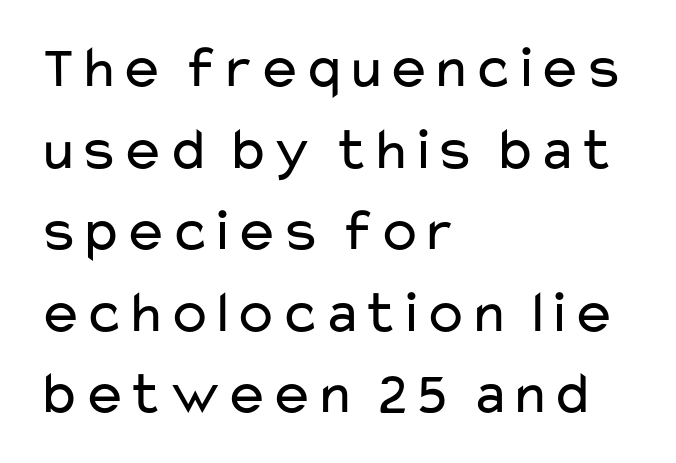
Q: Is the text bold? A: No.
Q: Is the text italic (slanted)? A: No, it is upright.
Q: Is the typeface a serif or a sans-serif typeface? A: Sans-serif.
Q: Is the text underlined? A: No.
Q: How is the paragraph aligned? A: Left-aligned.
Q: Is the spacing between letters normal or unusually wide? A: Normal.
Q: Is the spacing between lines tight, normal or loose? A: Normal.
Q: Width (condensed, normal, or wide)? A: Wide.
Q: Stroke contrast? A: Low.
Q: x-height? A: Medium.
Q: Monospaced? A: No.
